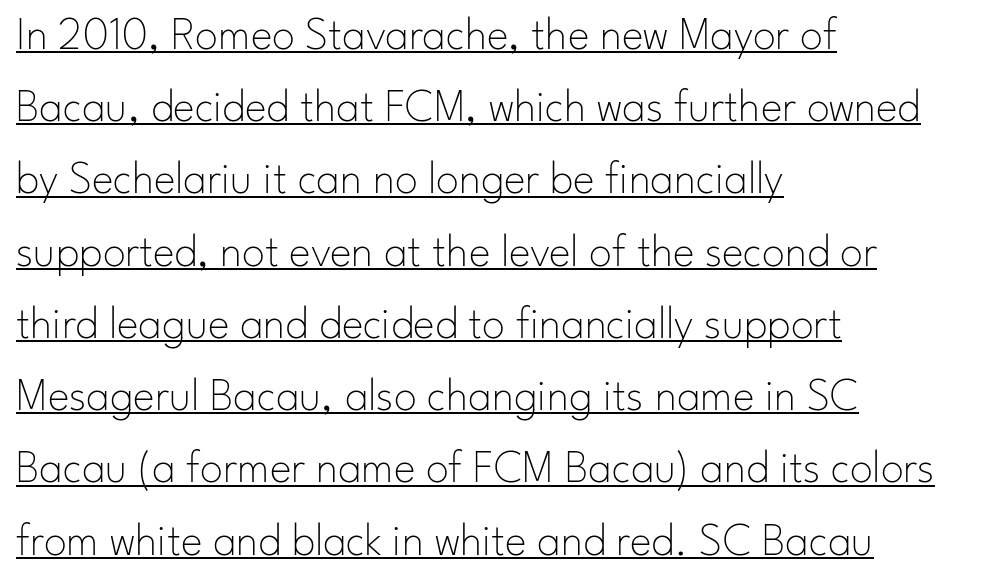
{"serif": "no", "italic": "no", "bold": "no", "weight": "thin", "width": "normal", "stroke_contrast": "low", "x_height": "small", "monospaced": "no", "underline": "yes", "align": "left", "line_spacing": "normal", "line_spacing_ratio": 1.57, "letter_spacing": "normal", "letter_spacing_em": 0.0, "glyph_px": 46}
